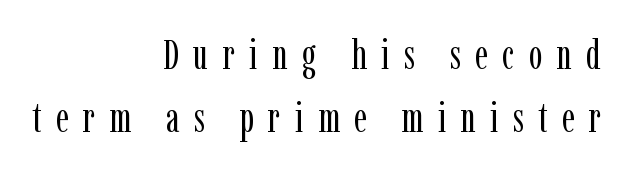
Q: Is the text bold? A: No.
Q: Is the text italic (slanted)? A: No, it is upright.
Q: Is the typeface a serif or a sans-serif typeface? A: Serif.
Q: Is the text underlined? A: No.
Q: How is the paragraph aligned? A: Right-aligned.
Q: Is the spacing between letters normal or unusually wide? A: Unusually wide.
Q: Is the spacing between lines tight, normal or loose? A: Normal.
Q: Width (condensed, normal, or wide)? A: Condensed.
Q: Stroke contrast? A: Low.
Q: x-height? A: Medium.
Q: Monospaced? A: No.
